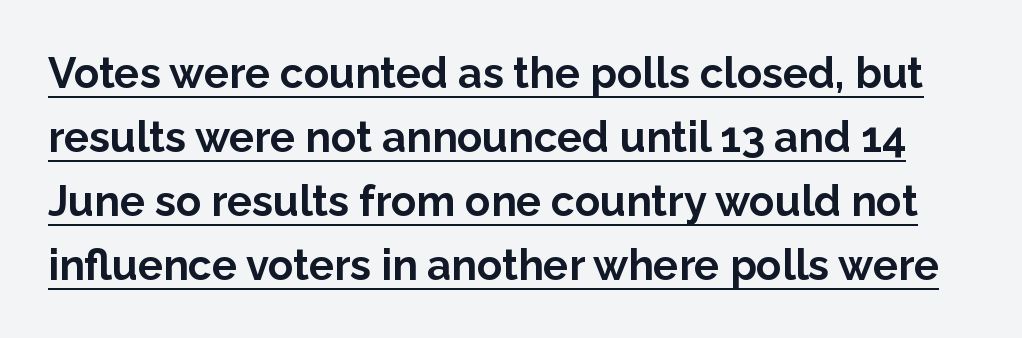
Emphasis is given by a line drawn under the lettering. Notice how thick the strokes are: this is what a full bold looks like. Each new line begins a customary step beneath the previous one. In terms of posture, this sample is upright.
